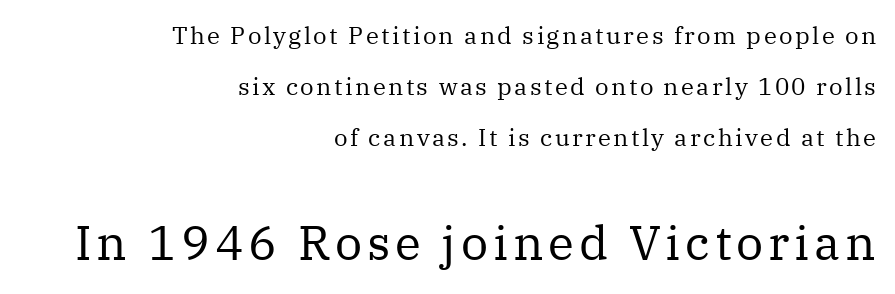
The image shows 48 px regular-weight serif type, upright; set right-aligned, loose line spacing (2.12x), not underlined; the second (bottom) block is 2.0x larger; medium stroke contrast and a medium x-height.
